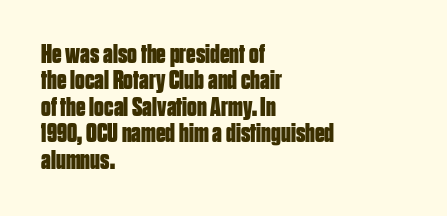
Q: Is the text bold? A: Yes.
Q: Is the text italic (slanted)? A: No, it is upright.
Q: Is the text underlined? A: No.
Q: How is the paragraph aligned? A: Left-aligned.
Q: Is the spacing between letters normal or unusually wide? A: Normal.
Q: Is the spacing between lines tight, normal or loose? A: Tight.
